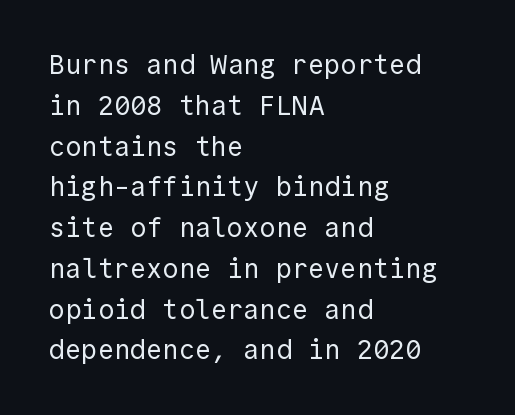
The image shows 27 px text type, upright; set left-aligned, normal line spacing (1.51x), normal letter spacing, not underlined.
